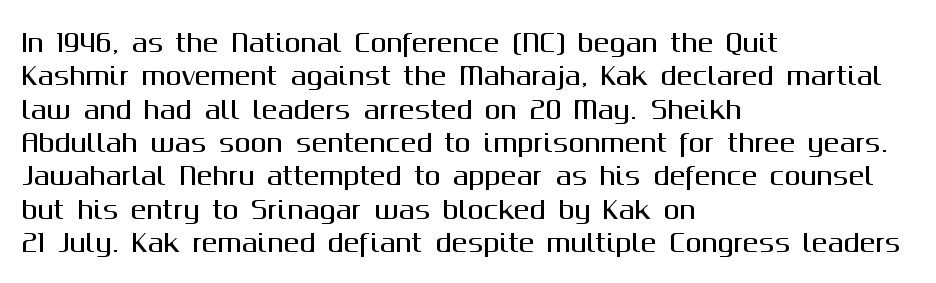
Style check: upright. Bare-footed words on every line. The passage shown has conventional tracking throughout. If you measured baseline to baseline, you'd find a middling distance. A student would call this left alignment; a typographer would say flush left, rag right.
